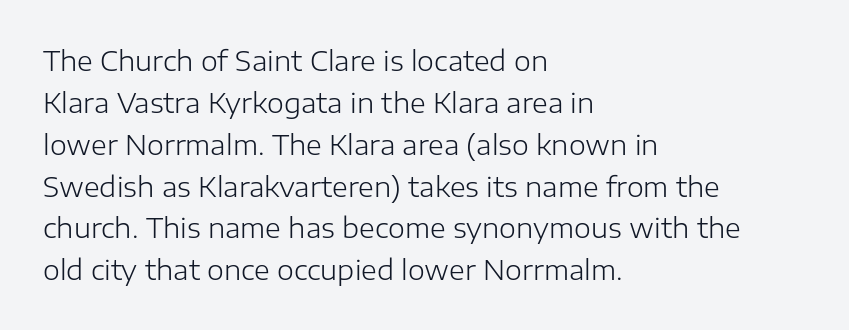
{"italic": "no", "bold": "no", "underline": "no", "align": "left", "line_spacing": "normal", "line_spacing_ratio": 1.55, "letter_spacing": "normal", "letter_spacing_em": 0.0, "glyph_px": 27}
